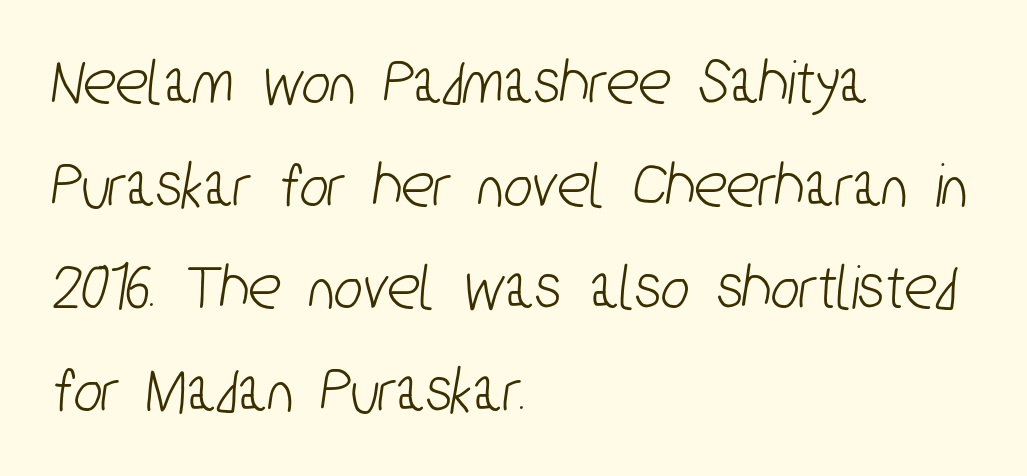
{"serif": "no", "width": "condensed", "stroke_contrast": "low", "x_height": "medium", "monospaced": "no", "underline": "no", "align": "left", "line_spacing": "normal", "line_spacing_ratio": 1.53, "letter_spacing": "normal", "letter_spacing_em": 0.0, "glyph_px": 67}
